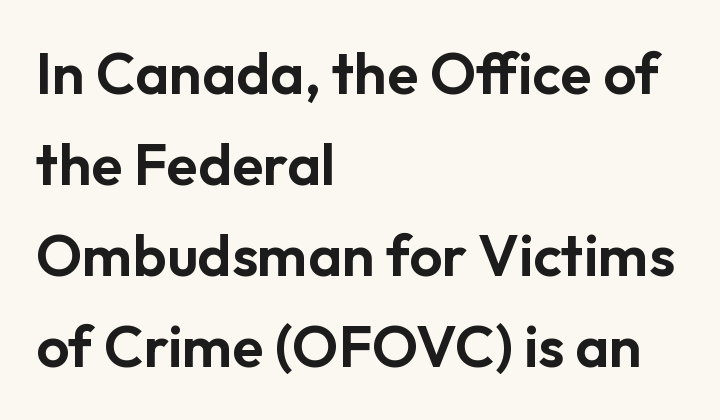
{"serif": "no", "italic": "no", "width": "normal", "stroke_contrast": "low", "x_height": "medium", "monospaced": "no", "underline": "no", "align": "left", "line_spacing": "normal", "line_spacing_ratio": 1.57, "letter_spacing": "normal", "letter_spacing_em": 0.0, "glyph_px": 58}
